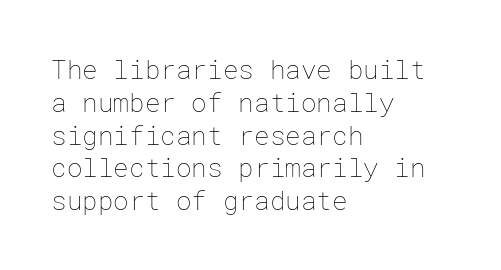
Check the space under the baseline: it is left empty. Posture: upright roman. Is the type heavy? It reads as light-to-regular instead. One-word summary of the alignment: left. The line-height multiplier appears to be the usual default.
